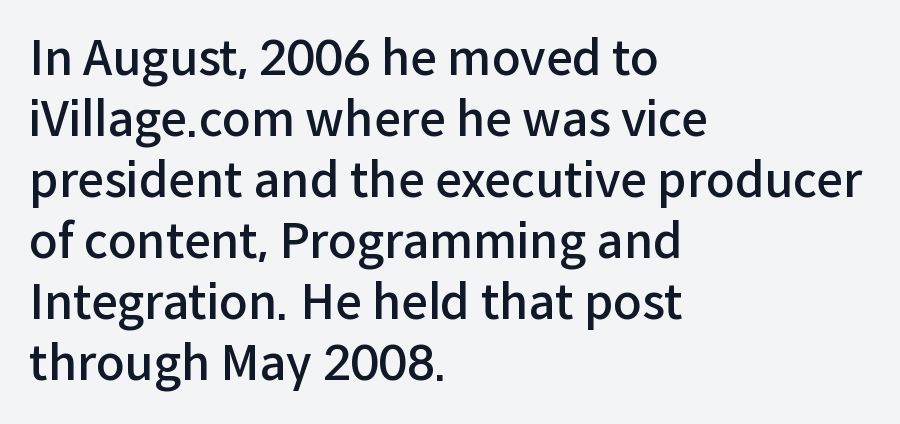
Each letter keeps its own natural width here, so spacing adapts to shape. This block has exactly the height ordinary leading produces. In CSS terms this would be text-align: left. Tracking value appears to be zero — textbook default spacing.
